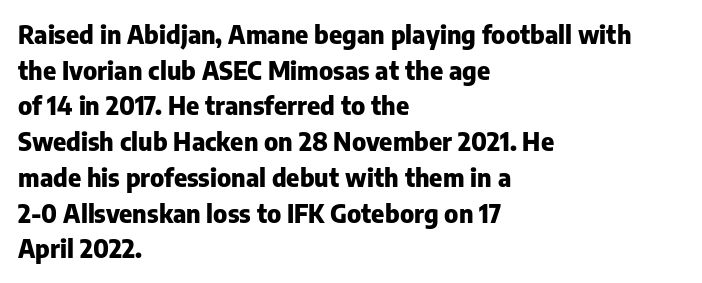
This rendering leaves character spacing at its baseline value. Any mark beneath the type? The region is blank. This is roman type, the default non-slanted kind. Pretty heavy lettering here — definitely bold. Notice how descenders clear the ascenders below comfortably — that's standard leading. All the whitespace from short lines collects on the right.
